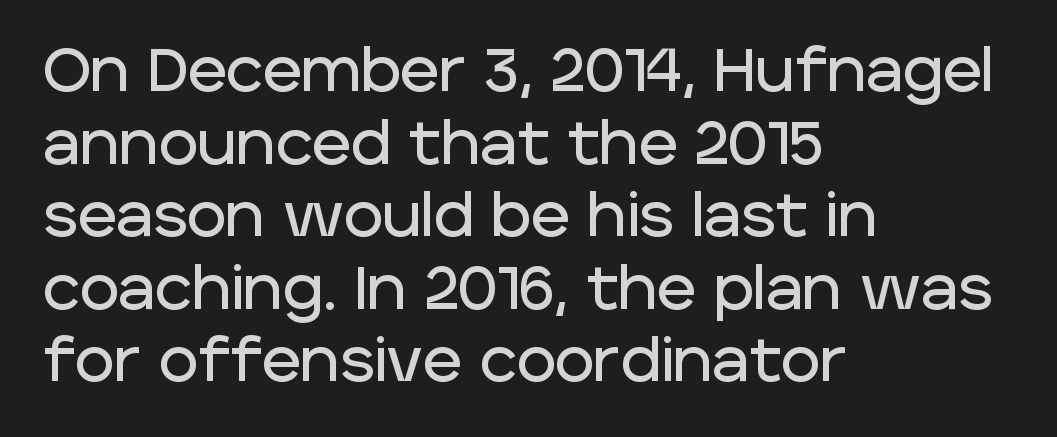
Q: Is the text italic (slanted)? A: No, it is upright.
Q: Is the typeface a serif or a sans-serif typeface? A: Sans-serif.
Q: Is the text underlined? A: No.
Q: How is the paragraph aligned? A: Left-aligned.
Q: Is the spacing between letters normal or unusually wide? A: Normal.
Q: Width (condensed, normal, or wide)? A: Normal.
Q: Stroke contrast? A: Low.
Q: x-height? A: Large.
Q: Monospaced? A: No.
